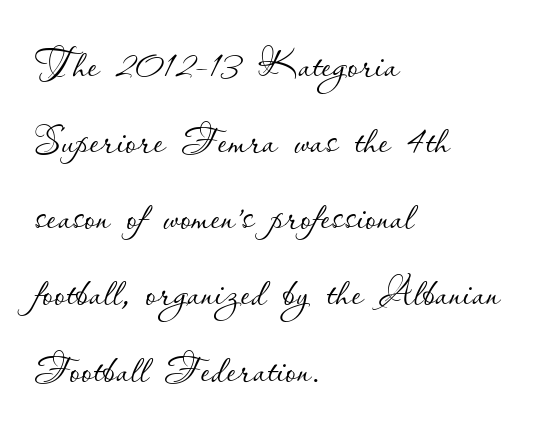
{"bold": "no", "weight": "thin", "width": "normal", "stroke_contrast": "low", "x_height": "small", "monospaced": "no", "underline": "no", "align": "left", "line_spacing": "normal", "line_spacing_ratio": 1.41, "letter_spacing": "normal", "letter_spacing_em": 0.0, "glyph_px": 54}
